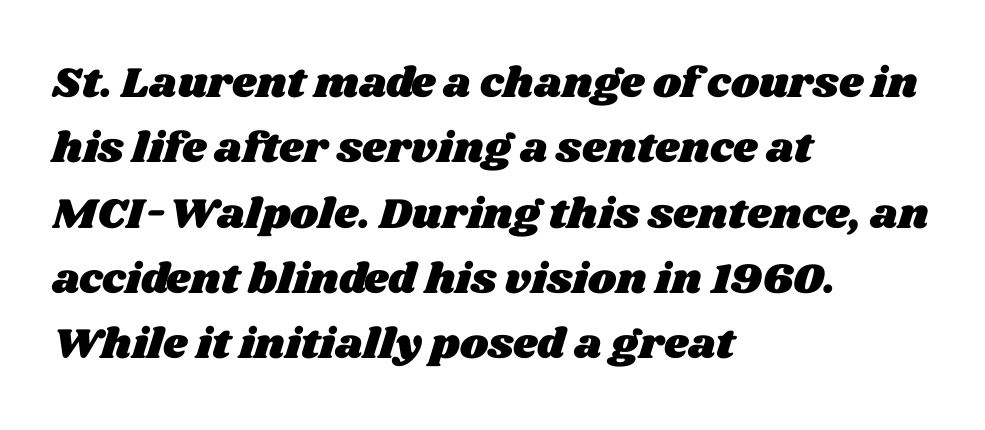
{"width": "wide", "stroke_contrast": "medium", "x_height": "large", "monospaced": "no", "underline": "no", "align": "left", "line_spacing": "normal", "line_spacing_ratio": 1.52, "letter_spacing": "normal", "letter_spacing_em": 0.0, "glyph_px": 43}
